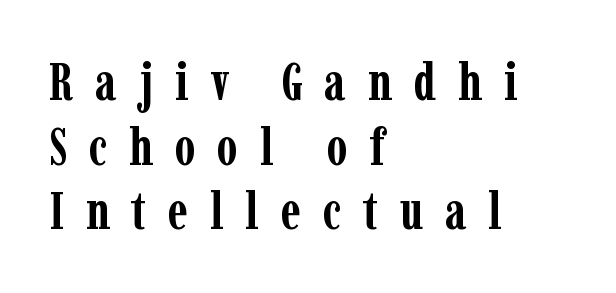
The image shows 53 px semibold, condensed serif type, upright; set left-aligned, line spacing 1.22x, unusually wide letter spacing (+0.41 em), not underlined; low stroke contrast and a medium x-height.
